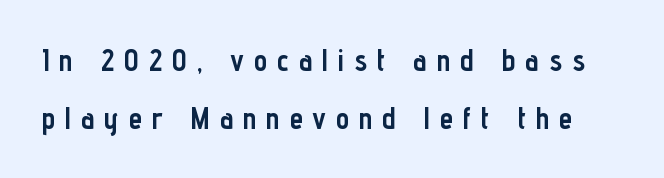
Characters remain perfectly vertical along every line. Just letters on the line, the space beneath them empty. Between one letter and the next there's a generous, obvious gap. Spacing verdict: proportional, widths tailored to each character. Each new line begins a long way beneath the previous one.
